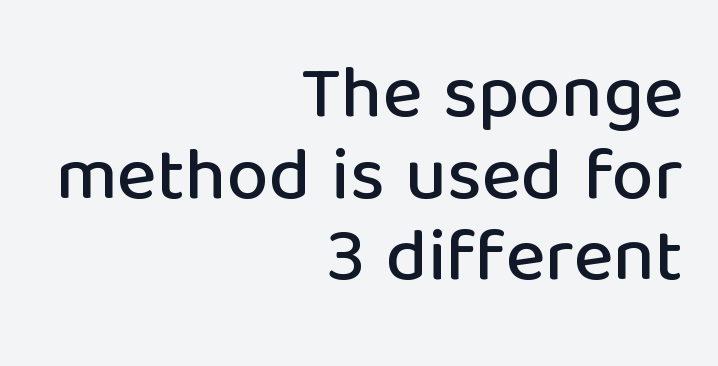
Q: Is the text italic (slanted)? A: No, it is upright.
Q: Is the typeface a serif or a sans-serif typeface? A: Sans-serif.
Q: Is the text underlined? A: No.
Q: How is the paragraph aligned? A: Right-aligned.
Q: Is the spacing between letters normal or unusually wide? A: Normal.
Q: Is the spacing between lines tight, normal or loose? A: Tight.
Q: Width (condensed, normal, or wide)? A: Normal.
Q: Stroke contrast? A: Low.
Q: x-height? A: Medium.
Q: Monospaced? A: No.
